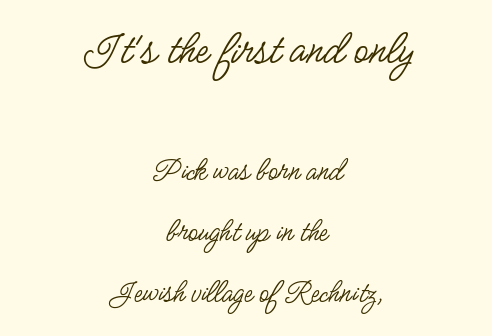
Q: Is the text bold? A: No.
Q: Is the text italic (slanted)? A: Yes.
Q: Is the typeface a serif or a sans-serif typeface? A: Sans-serif.
Q: Is the text underlined? A: No.
Q: How is the paragraph aligned? A: Centered.
Q: Is the spacing between letters normal or unusually wide? A: Normal.
Q: Is the spacing between lines tight, normal or loose? A: Loose.
Q: Which block of text is set in a larger size, the first (top) or the second (bottom)? A: The first (top) one.
Q: Width (condensed, normal, or wide)? A: Condensed.
Q: Stroke contrast? A: Low.
Q: x-height? A: Small.
Q: Monospaced? A: No.
